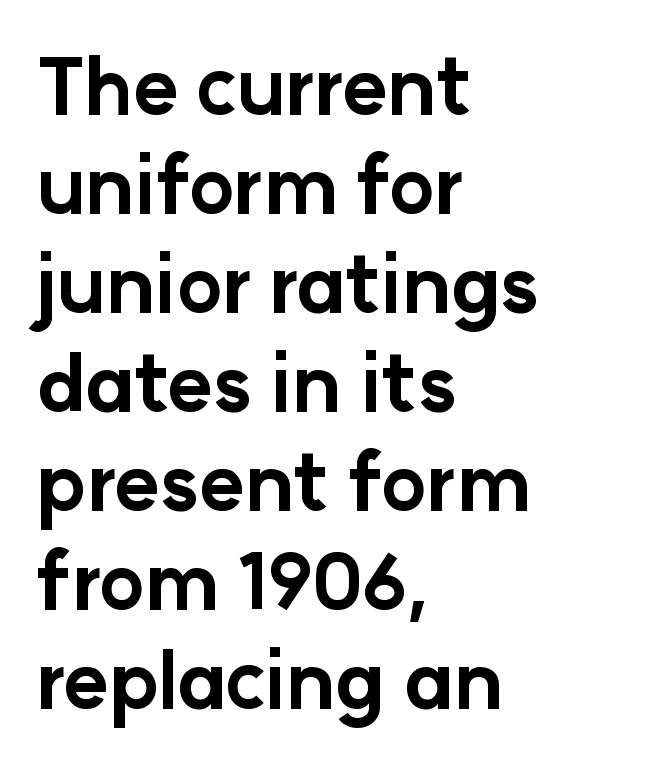
{"serif": "no", "italic": "no", "bold": "yes", "weight": "bold", "width": "normal", "stroke_contrast": "low", "x_height": "medium", "monospaced": "no", "underline": "no", "align": "left", "line_spacing": "normal", "line_spacing_ratio": 1.27, "letter_spacing": "normal", "letter_spacing_em": 0.0, "glyph_px": 78}
